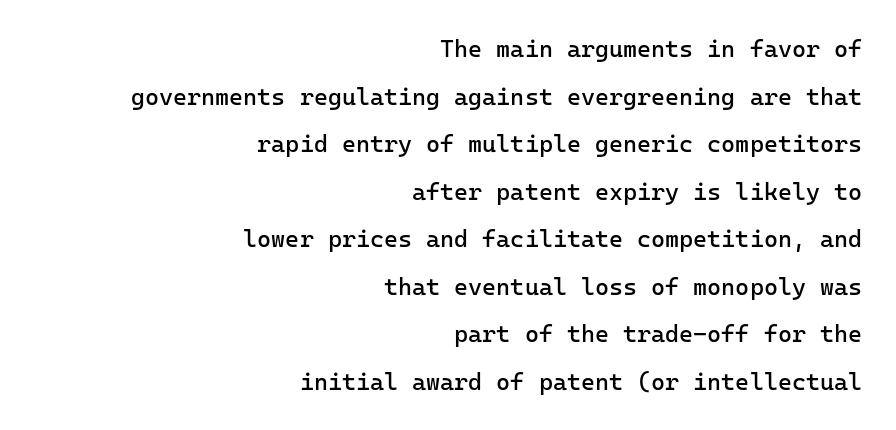
The image shows 24 px text type, upright; set right-aligned, loose line spacing (1.98x), normal letter spacing, not underlined.
